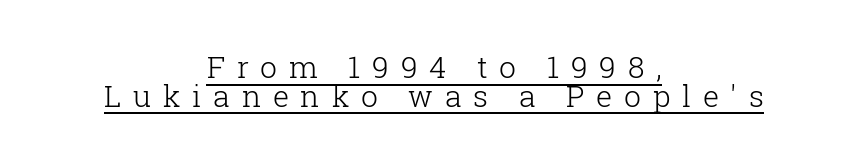
{"serif": "yes", "italic": "no", "bold": "no", "weight": "light", "width": "normal", "stroke_contrast": "low", "x_height": "medium", "monospaced": "no", "underline": "yes", "align": "center", "line_spacing": "tight", "line_spacing_ratio": 0.96, "letter_spacing": "wide", "letter_spacing_em": 0.39, "glyph_px": 30}
